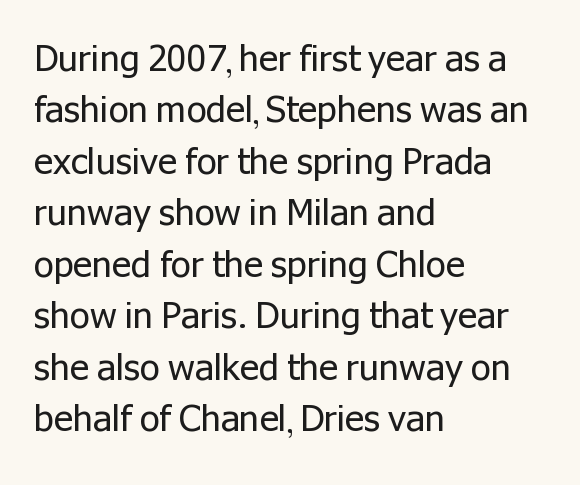
{"serif": "no", "italic": "no", "bold": "no", "weight": "regular", "width": "normal", "stroke_contrast": "low", "x_height": "medium", "monospaced": "no", "underline": "no", "align": "left", "line_spacing": "normal", "line_spacing_ratio": 1.43, "letter_spacing": "normal", "letter_spacing_em": 0.0, "glyph_px": 36}
